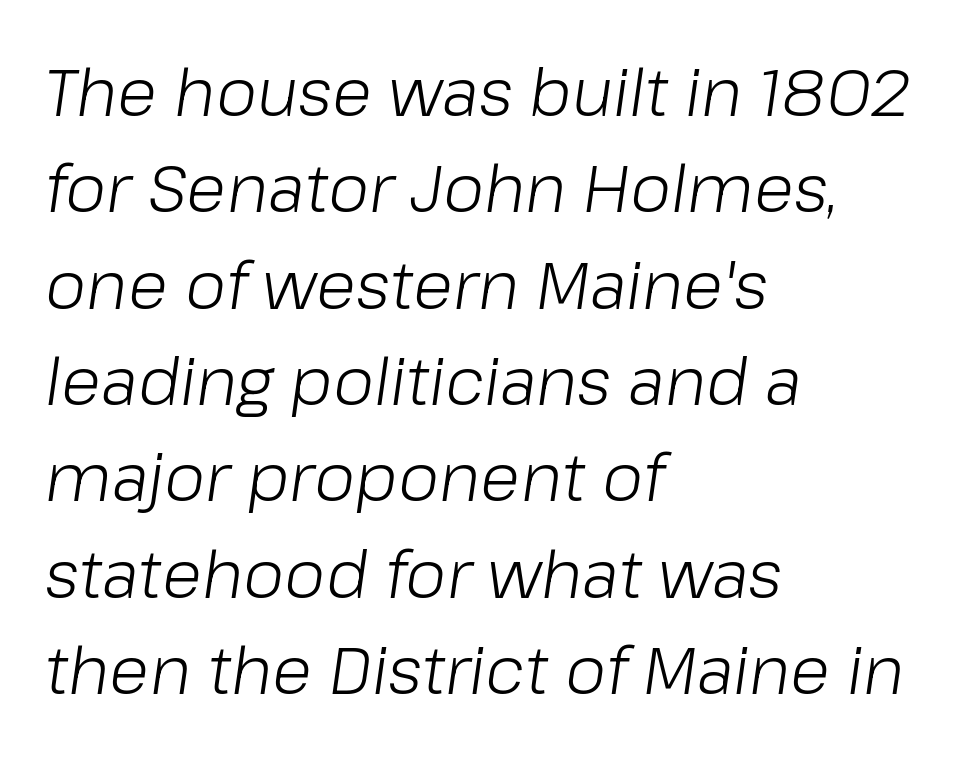
{"italic": "yes", "lean": "right", "slant_degrees": 8, "bold": "no", "weight": "light", "width": "normal", "stroke_contrast": "low", "x_height": "medium", "monospaced": "no", "underline": "no", "align": "left", "line_spacing": "normal", "line_spacing_ratio": 1.46, "letter_spacing": "normal", "letter_spacing_em": 0.0, "glyph_px": 66}
